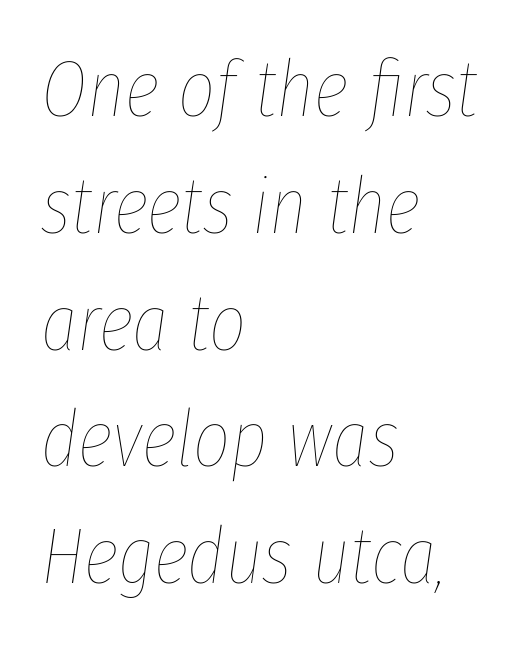
Q: Is the text bold? A: No.
Q: Is the text italic (slanted)? A: Yes, it leans right by about 8 degrees.
Q: Is the text underlined? A: No.
Q: How is the paragraph aligned? A: Left-aligned.
Q: Is the spacing between letters normal or unusually wide? A: Normal.
Q: Is the spacing between lines tight, normal or loose? A: Normal.
Q: Width (condensed, normal, or wide)? A: Condensed.
Q: Stroke contrast? A: Low.
Q: x-height? A: Medium.
Q: Monospaced? A: No.
